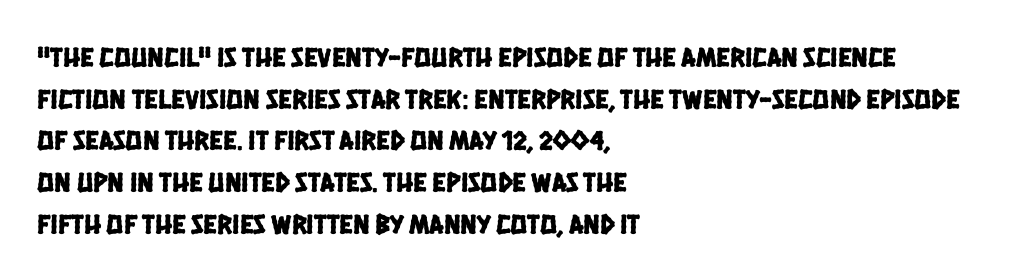
Q: Is the typeface a serif or a sans-serif typeface? A: Sans-serif.
Q: Is the text underlined? A: No.
Q: How is the paragraph aligned? A: Left-aligned.
Q: Is the spacing between letters normal or unusually wide? A: Normal.
Q: Is the spacing between lines tight, normal or loose? A: Normal.
Q: Width (condensed, normal, or wide)? A: Condensed.
Q: Stroke contrast? A: Low.
Q: x-height? A: Large.
Q: Monospaced? A: No.
